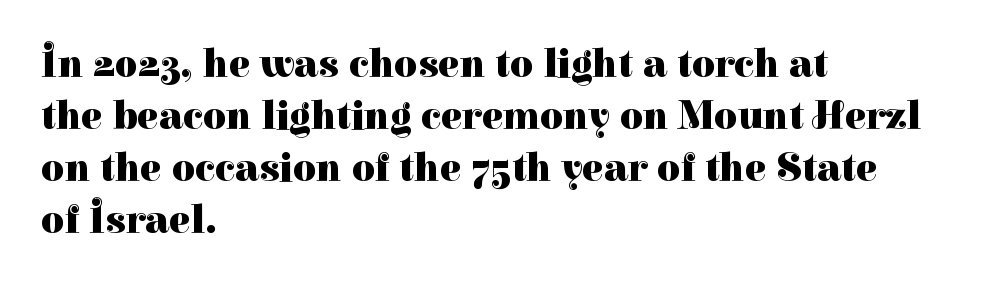
{"serif": "yes", "italic": "no", "bold": "yes", "weight": "heavy", "width": "normal", "stroke_contrast": "high", "x_height": "medium", "monospaced": "no", "underline": "no", "align": "left", "line_spacing": "normal", "line_spacing_ratio": 1.3, "letter_spacing": "normal", "letter_spacing_em": 0.0, "glyph_px": 40}
